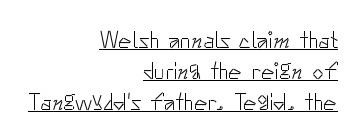
{"italic": "no", "bold": "no", "underline": "yes", "align": "right", "line_spacing": "normal", "line_spacing_ratio": 1.34, "letter_spacing": "normal", "letter_spacing_em": 0.0, "glyph_px": 23}
